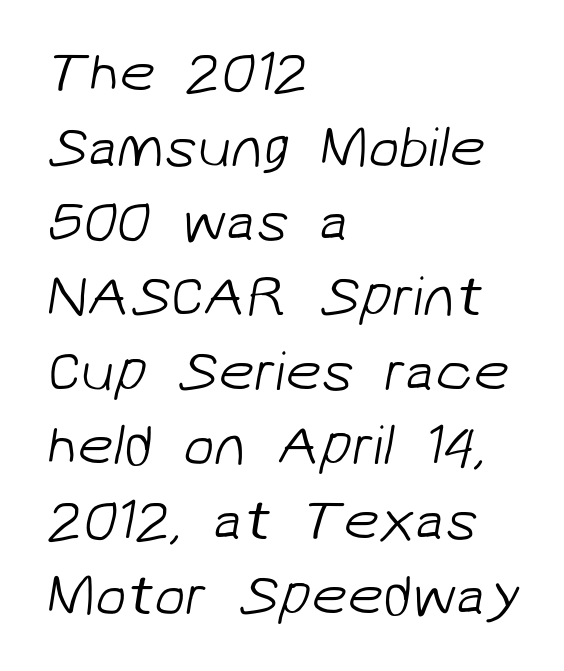
Compared with typical body copy, the letter spacing here is the same. Which margin do the lines hug? The left one — the right edge is uneven. Proportional: the letters do not fall into vertical columns. The passage shown is typeset with a sans-serif family. The rendering uses a moderate line-height, typical for paragraphs. Think standard paragraph weight, or any step lighter than that.
